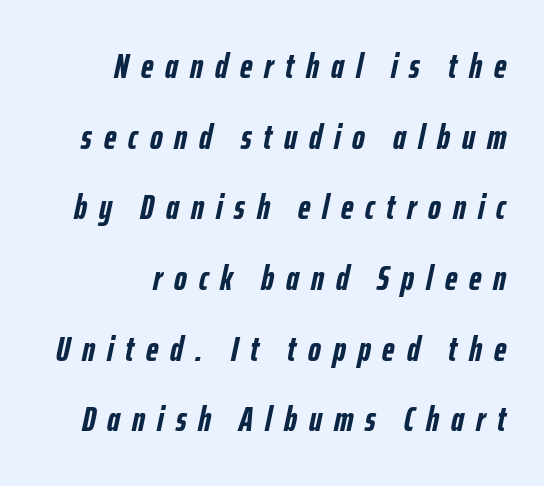
The image shows 35 px semibold, condensed type, italic (leaning right); set right-aligned, loose line spacing (2.02x), unusually wide letter spacing (+0.34 em), not underlined; low stroke contrast and a medium x-height.
